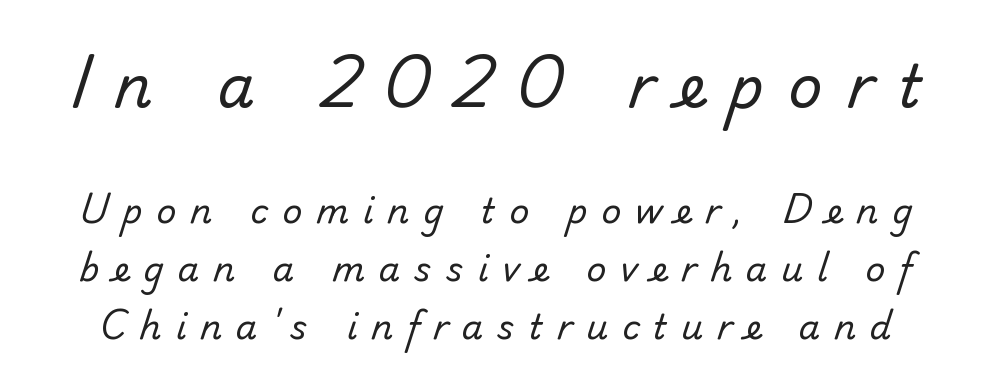
Q: Is the text bold? A: No.
Q: Is the typeface a serif or a sans-serif typeface? A: Sans-serif.
Q: Is the text underlined? A: No.
Q: Is the spacing between letters normal or unusually wide? A: Unusually wide.
Q: Which block of text is set in a larger size, the first (top) or the second (bottom)? A: The first (top) one.
Q: Width (condensed, normal, or wide)? A: Normal.
Q: Stroke contrast? A: Low.
Q: x-height? A: Small.
Q: Monospaced? A: No.
